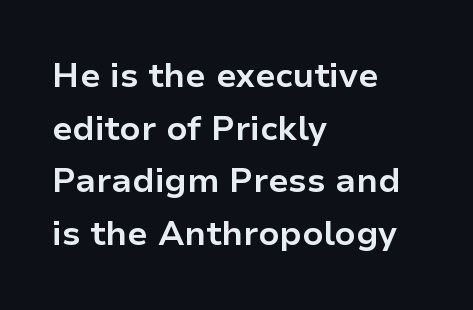
Vertical spacing — default. Inter-character spacing is left at the font's built-in metrics. Has an underline been added? It has not. Note the varied advance widths — an 'i' is clearly narrower than an 'm'. Does the weight exceed regular? Yes, all the way to bold. In terms of letterform style, serifs are entirely absent.
